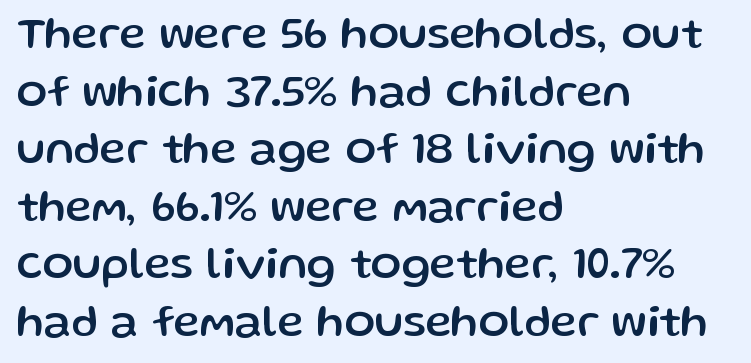
The image shows 45 px sans-serif type, upright; set left-aligned, normal line spacing (1.28x), normal letter spacing, not underlined; low stroke contrast and a medium x-height.
